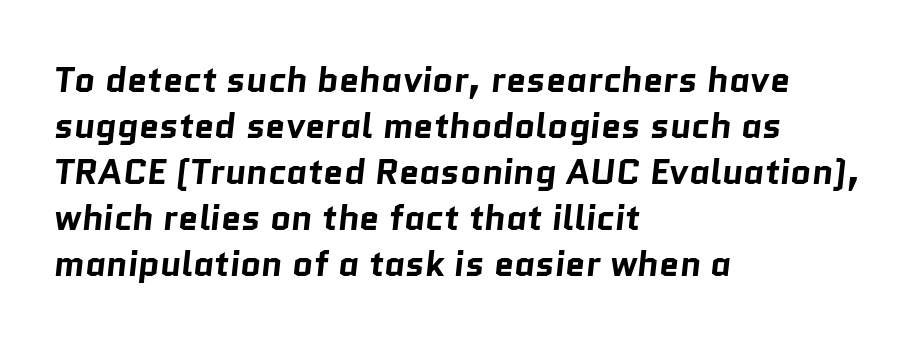
{"serif": "no", "bold": "yes", "weight": "bold", "width": "normal", "stroke_contrast": "low", "x_height": "medium", "monospaced": "no", "underline": "no", "align": "left", "line_spacing": "normal", "line_spacing_ratio": 1.28, "letter_spacing": "normal", "letter_spacing_em": 0.0, "glyph_px": 36}
